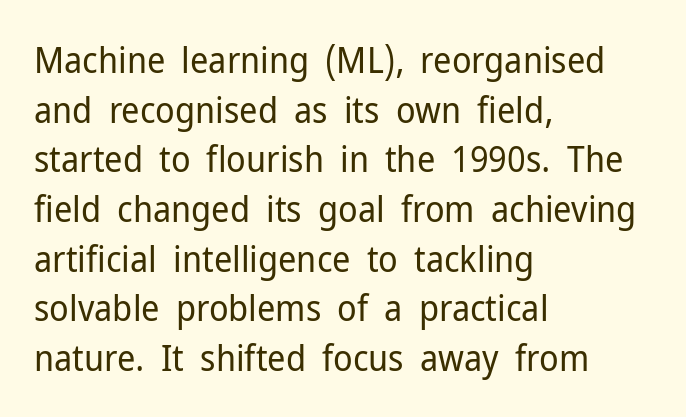
Looks like regular typesetting: each glyph gets only the width it needs. Spacing between characters is what you'd get straight out of the box. Notice how the passage keeps a crisp vertical edge on the left only. Stroke mass is kept to a normal reading level or below. If you measured baseline to baseline, you'd find a middling distance.
